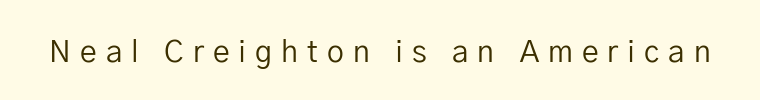
{"serif": "no", "italic": "no", "bold": "no", "weight": "regular", "width": "normal", "stroke_contrast": "low", "x_height": "medium", "monospaced": "no", "underline": "no", "letter_spacing": "wide", "letter_spacing_em": 0.3, "glyph_px": 30}
